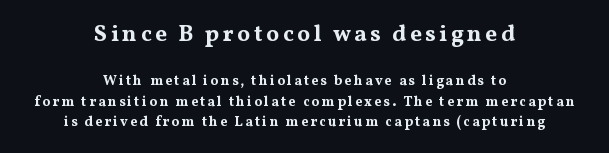
The image shows 23 px bold type, upright; set centered, normal line spacing (1.47x), not underlined; the first (top) block is 1.64x larger.
